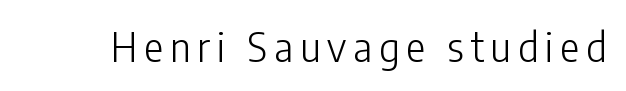
The image shows 40 px light, condensed sans-serif type, upright; set not underlined; low stroke contrast and a medium x-height.
